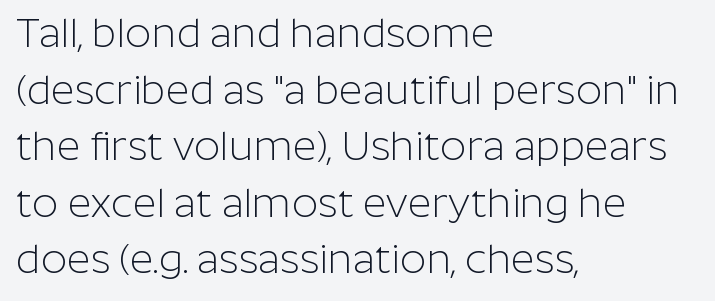
The image shows 41 px light sans-serif type, upright; set left-aligned, normal line spacing (1.38x), normal letter spacing, not underlined; low stroke contrast and a medium x-height.
